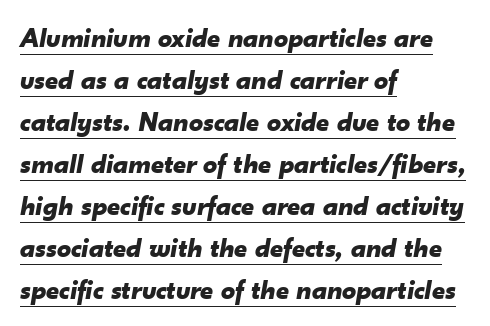
The image shows 28 px bold type, italic (leaning right); set left-aligned, normal line spacing (1.5x), normal letter spacing, underlined; low stroke contrast and a small x-height.
